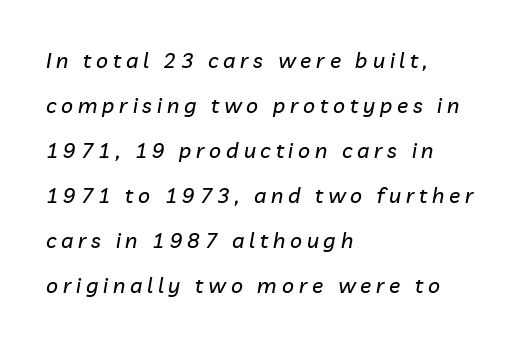
Q: Is the text italic (slanted)? A: Yes, it leans right by about 10 degrees.
Q: Is the text underlined? A: No.
Q: How is the paragraph aligned? A: Left-aligned.
Q: Is the spacing between letters normal or unusually wide? A: Unusually wide.
Q: Is the spacing between lines tight, normal or loose? A: Loose.
